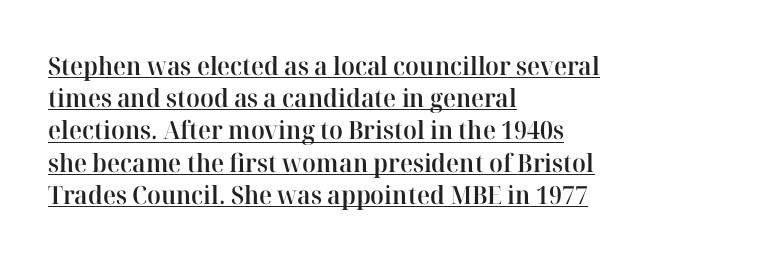
Notice how a bar underscores the lettering throughout. A semibold gives these letters moderate extra thickness, short of bold. Evenly set lines give the paragraph a standard silhouette. Short and long lines alike share a common starting point at left. Words appear dense and cohesive because spacing is normal. The lettering holds an erect, upright posture throughout.
